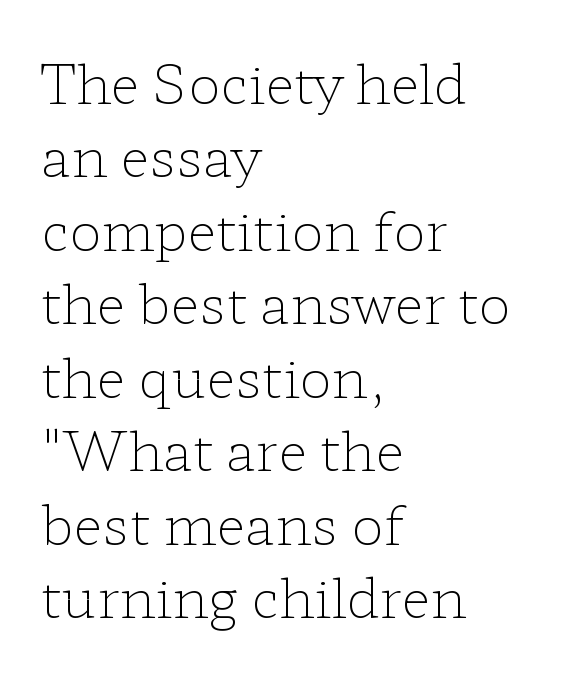
The cut favours lightness, reaching ordinary text weight at its darkest. Every character sits straight up, as roman type does. The line-height multiplier appears to be the usual default. Beneath every word, the page is bare. The glyphs in this specimen are seriffed. The line texture is even and compact thanks to regular tracking.
